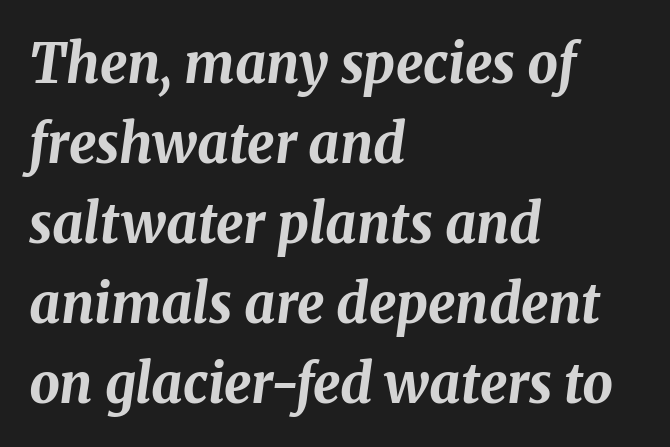
{"italic": "yes", "lean": "right", "slant_degrees": 8, "bold": "yes", "weight": "bold", "width": "normal", "stroke_contrast": "medium", "x_height": "medium", "monospaced": "no", "underline": "no", "align": "left", "line_spacing": "normal", "line_spacing_ratio": 1.48, "letter_spacing": "normal", "letter_spacing_em": 0.0, "glyph_px": 54}
